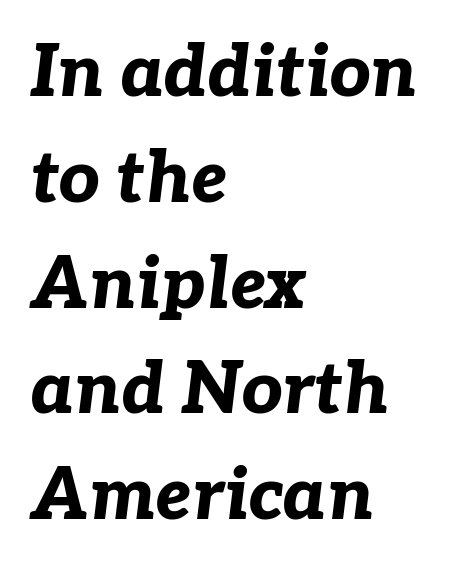
{"italic": "yes", "lean": "right", "slant_degrees": 7, "bold": "yes", "weight": "bold", "width": "normal", "stroke_contrast": "low", "x_height": "medium", "monospaced": "no", "underline": "no", "align": "left", "line_spacing": "normal", "line_spacing_ratio": 1.49, "letter_spacing": "normal", "letter_spacing_em": 0.0, "glyph_px": 71}
